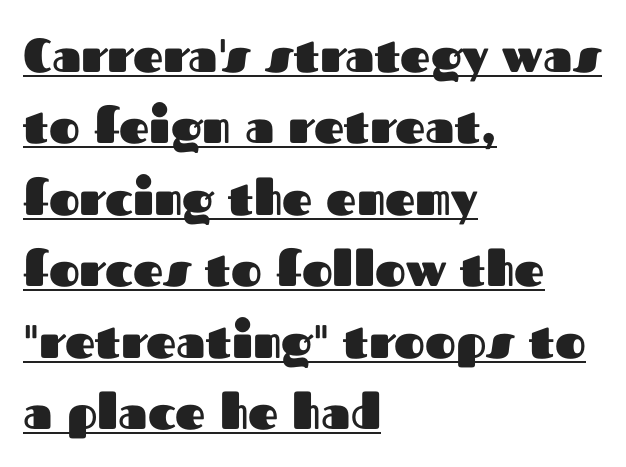
The image shows 47 px heavy sans-serif type, upright; set left-aligned, normal line spacing (1.52x), normal letter spacing, underlined; medium stroke contrast and a medium x-height.
